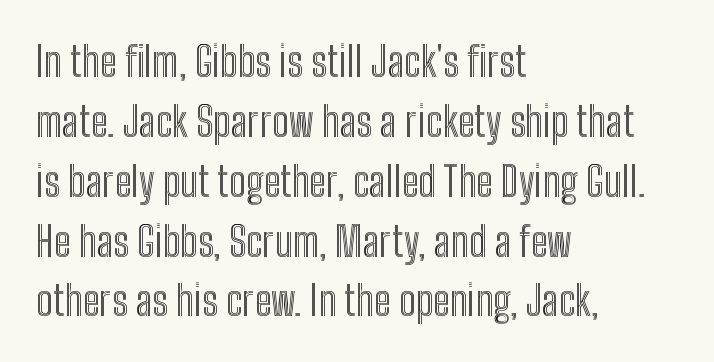
These lines are rendered in a variable-pitch font. The passage shown has conventional tracking throughout. Teacher's note: observe the even left margin — that is flush-left alignment. Glance below the letters and you will spot only blank space. Evenly set lines give the paragraph a standard silhouette. Italic? Not at all — the glyphs are vertical.
